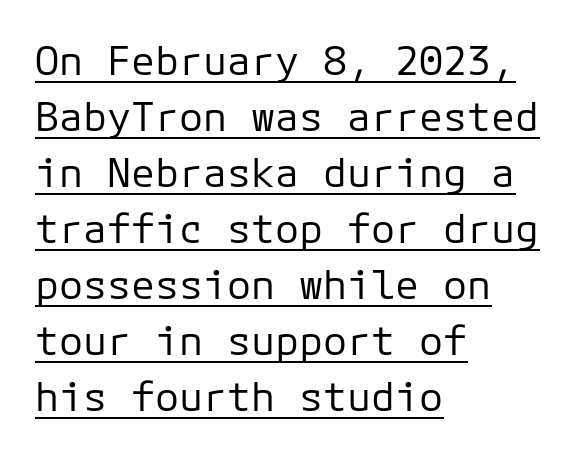
The image shows 40 px regular-weight sans-serif type, upright; set left-aligned, normal line spacing (1.4x), normal letter spacing, underlined; low stroke contrast and a medium x-height.
